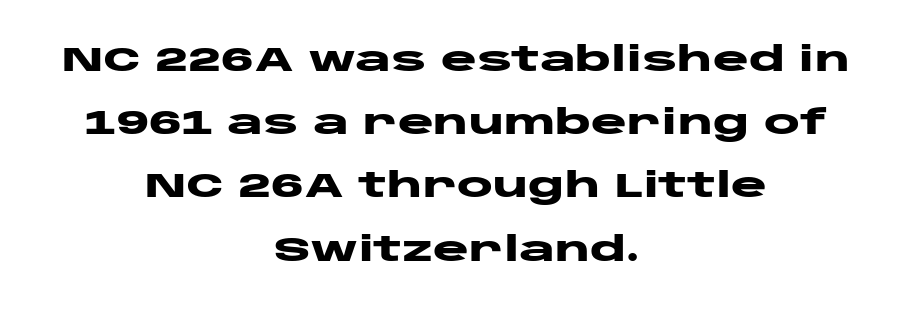
How are the letters spaced? Ordinarily, with no added tracking. Note the varied advance widths — an 'i' is clearly narrower than an 'm'. Descender tails drop into unmarked territory. The rendering shows plain stroke endings on the letterforms — a sans-serif design. Posture: upright roman.
